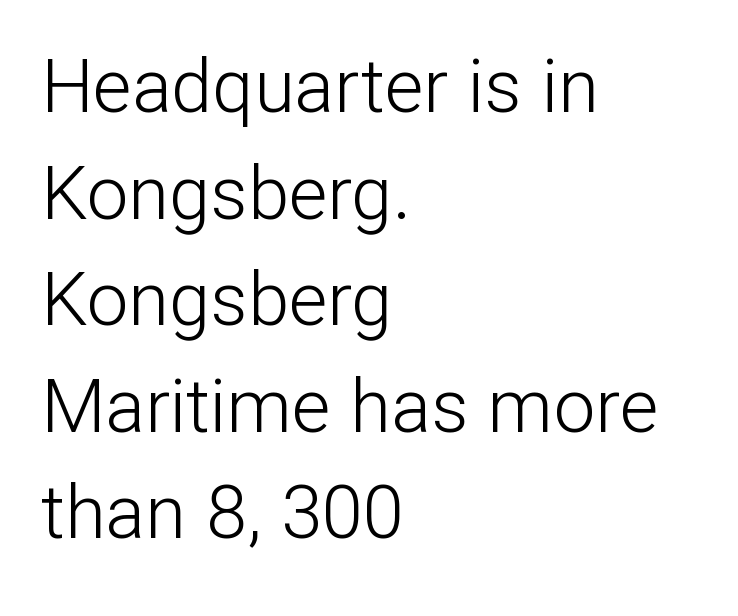
A typesetter would label this face a sans. The passage shown is typed in a proportional face where columns would drift. All the whitespace from short lines collects on the right. Type without underlining. The letters sit at their default tracking, neither squeezed nor spread.
